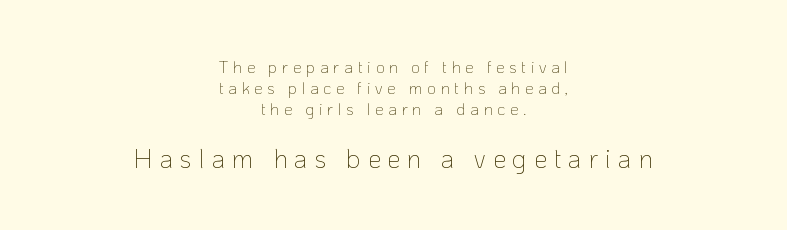
This rendering uses center alignment, leaving both contours irregular but symmetric. The lettering holds an erect, upright posture throughout. Weight: regular or lighter. The words here are not underlined. Leading: standard. Does extra space separate the letters? Yes, quite a lot of it.
